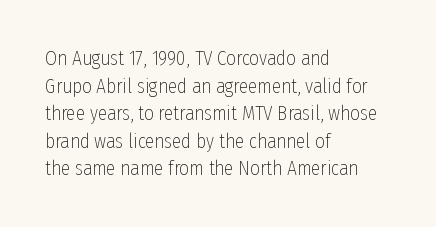
{"italic": "no", "bold": "no", "underline": "no", "align": "left", "line_spacing": "normal", "line_spacing_ratio": 1.31, "letter_spacing": "normal", "letter_spacing_em": 0.0, "glyph_px": 21}
